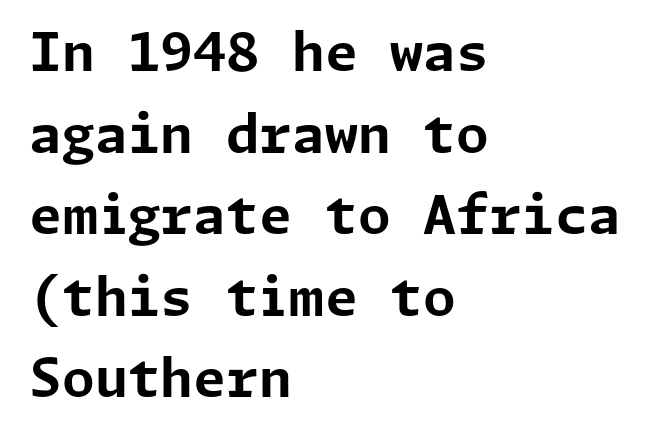
The image shows 53 px bold sans-serif type, upright; set left-aligned, normal line spacing (1.54x), normal letter spacing, not underlined; low stroke contrast and a medium x-height.
